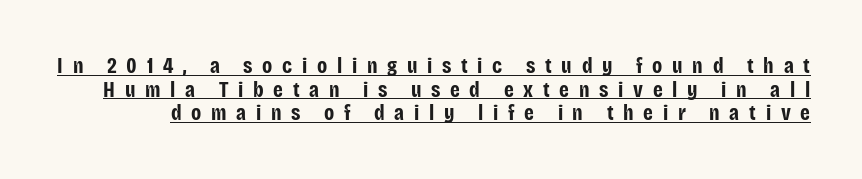
The image shows 22 px bold type, upright; set tight line spacing (1.07x), unusually wide letter spacing (+0.44 em), underlined.
